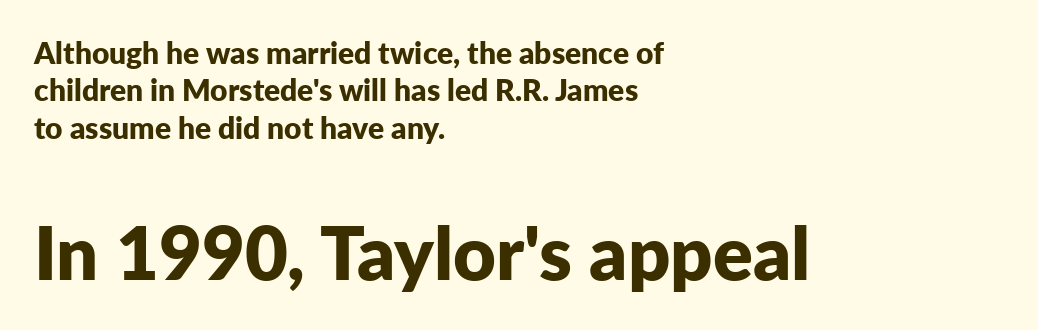
The image shows 74 px bold sans-serif type, upright; set left-aligned, normal line spacing (1.25x), normal letter spacing, not underlined; the second (bottom) block is 2.47x larger; low stroke contrast and a medium x-height.
